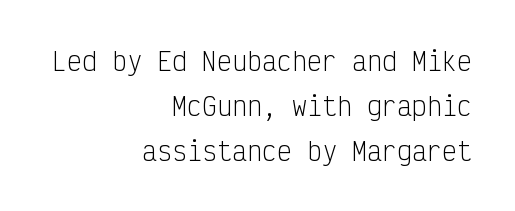
The image shows 25 px text type, upright; set right-aligned, line spacing 1.8x, normal letter spacing, not underlined.
